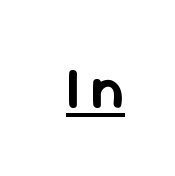
Looks like regular typesetting: each glyph gets only the width it needs. No italicization has been applied; the sample stays upright. Is there an underline? Yes — a line sits under the letters. Display-style spreading of the glyphs; the letterfit is very open. Does the type have serifs? No, each stem ends abruptly.
